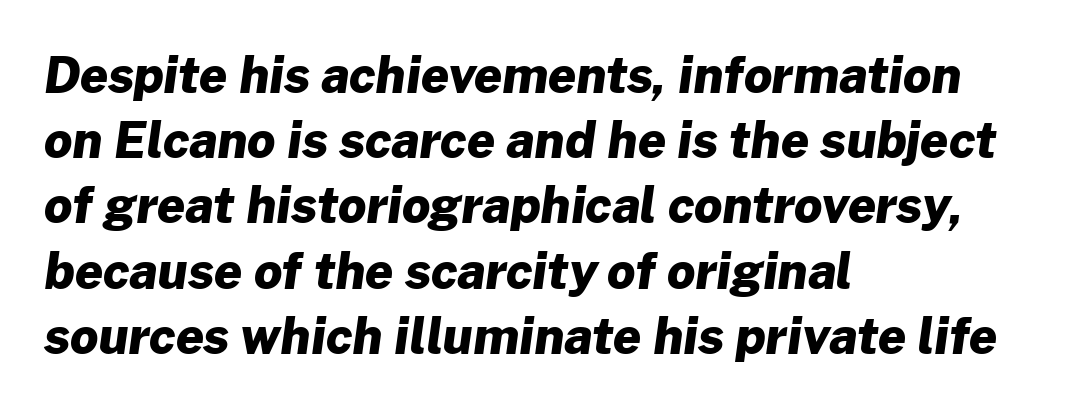
The image shows 49 px heavy sans-serif type; set left-aligned, normal line spacing (1.33x), normal letter spacing, not underlined; low stroke contrast and a medium x-height.
